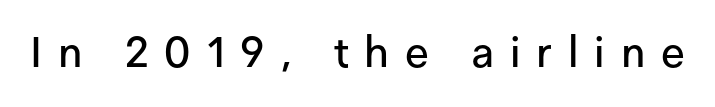
{"serif": "no", "italic": "no", "width": "normal", "stroke_contrast": "low", "x_height": "medium", "monospaced": "no", "underline": "no", "letter_spacing": "wide", "letter_spacing_em": 0.37, "glyph_px": 43}
